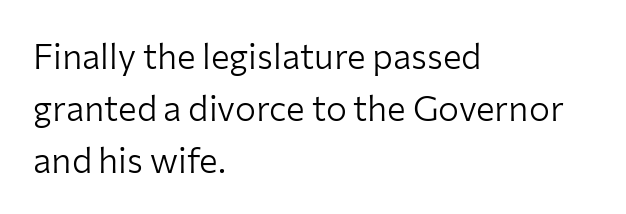
The image shows 35 px light sans-serif type, upright; set left-aligned, normal line spacing (1.48x), normal letter spacing, not underlined; low stroke contrast and a medium x-height.
